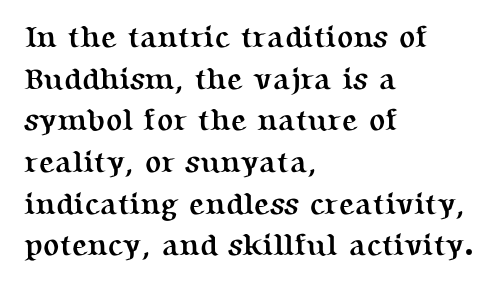
{"serif": "yes", "italic": "no", "bold": "yes", "weight": "semibold", "width": "normal", "stroke_contrast": "medium", "x_height": "medium", "monospaced": "no", "underline": "no", "align": "left", "line_spacing": "normal", "line_spacing_ratio": 1.39, "letter_spacing": "normal", "letter_spacing_em": 0.0, "glyph_px": 30}
